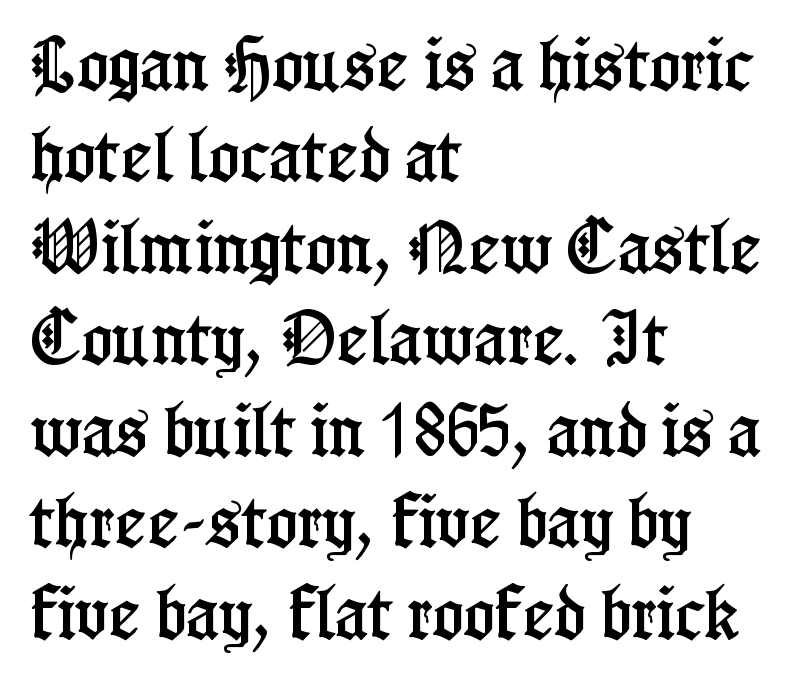
Font category for this specimen: serif. A typesetter would call this leading conventional body-copy spacing. Reading down the block, your eye returns to a fixed left position each line. Is the letter spacing exaggerated? No — it looks like the ordinary default. The foot of each line stays bare and open.
